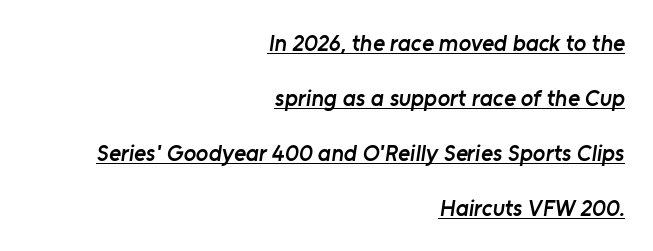
The image shows 23 px text type; set right-aligned, loose line spacing (2.39x), normal letter spacing, underlined.
